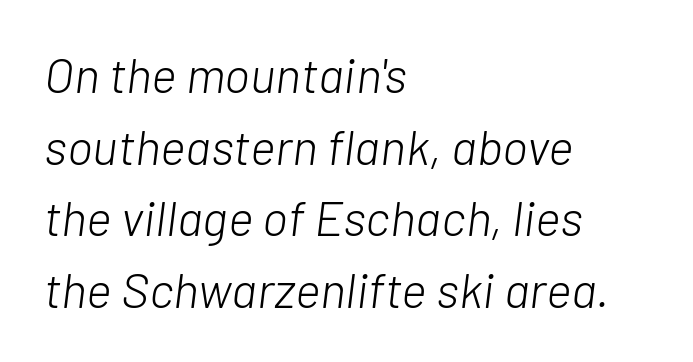
In CSS terms this would be text-align: left. Evenly set lines give the paragraph a standard silhouette. Unmarked baselines from the first word to the last. These lines are rendered in a variable-pitch font. The font sits on the lighter half of the weight spectrum, regular included.
